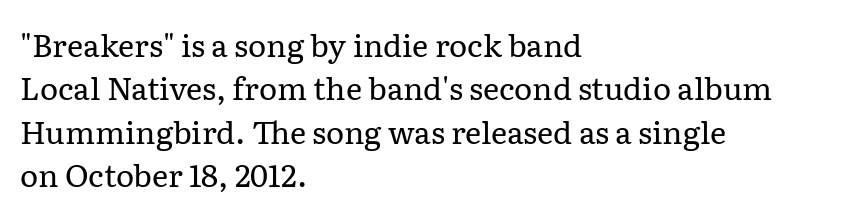
{"serif": "yes", "italic": "no", "bold": "no", "weight": "regular", "width": "normal", "stroke_contrast": "low", "x_height": "medium", "monospaced": "no", "underline": "no", "align": "left", "line_spacing": "normal", "line_spacing_ratio": 1.4, "letter_spacing": "normal", "letter_spacing_em": 0.0, "glyph_px": 31}
